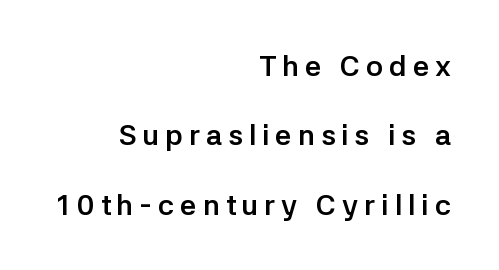
The foot of each line stays bare and open. A dark, heavy texture on the line: the type is bold. This sample uses an upright cut, with every glyph sitting square on the baseline. Widely set lines give the paragraph a tall, airy silhouette. One-word summary of the alignment: right.
